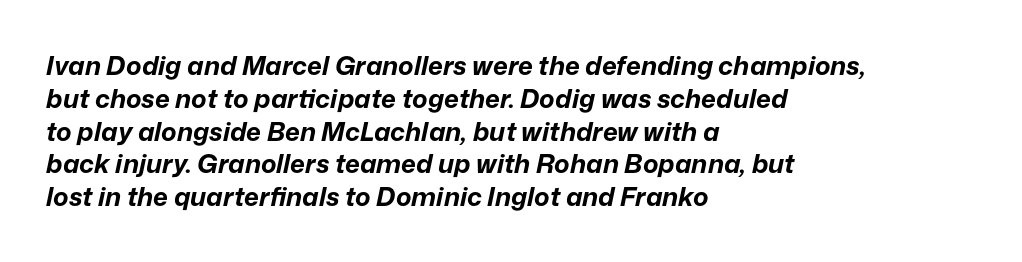
{"italic": "yes", "lean": "right", "slant_degrees": 12, "bold": "yes", "underline": "no", "align": "left", "line_spacing": "normal", "line_spacing_ratio": 1.26, "letter_spacing": "normal", "letter_spacing_em": 0.0, "glyph_px": 26}
